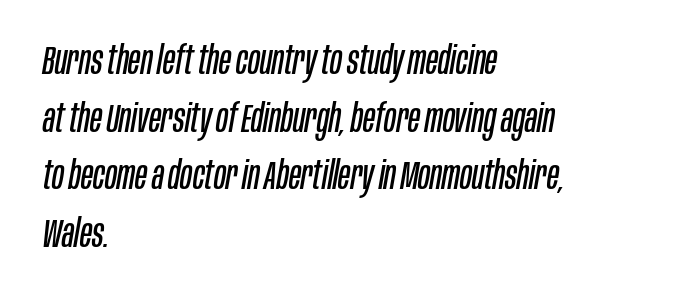
The image shows 39 px regular-weight, condensed type, italic (leaning right); set left-aligned, normal line spacing (1.48x), normal letter spacing, not underlined; low stroke contrast and a large x-height.
